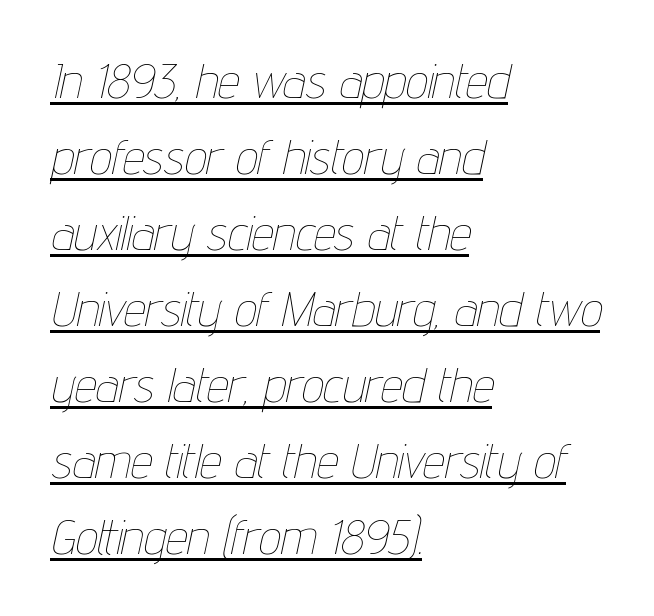
Q: Is the text bold? A: No.
Q: Is the text italic (slanted)? A: Yes, it leans right by about 12 degrees.
Q: Is the text underlined? A: Yes.
Q: How is the paragraph aligned? A: Left-aligned.
Q: Is the spacing between letters normal or unusually wide? A: Normal.
Q: Is the spacing between lines tight, normal or loose? A: Normal.
Q: Width (condensed, normal, or wide)? A: Condensed.
Q: Stroke contrast? A: Low.
Q: x-height? A: Medium.
Q: Monospaced? A: No.
